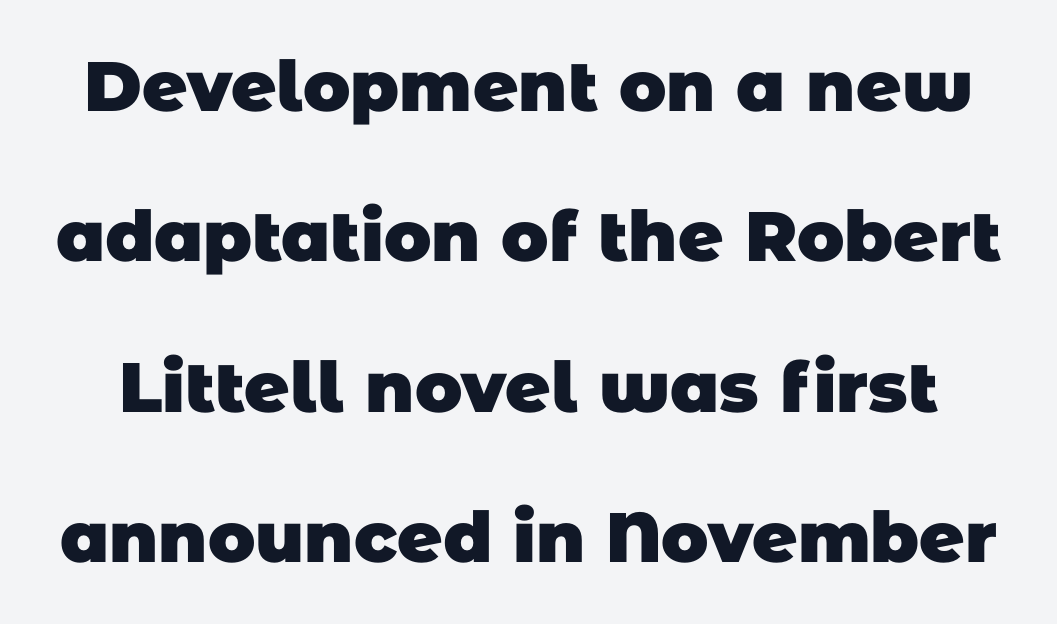
These words are printed bold, with thick strokes throughout. Here the designer chose a conventional face with non-uniform glyph widths. The type family on display is of the sans-serif kind. Students, note that the glyphs here touch the page at normal intervals.
